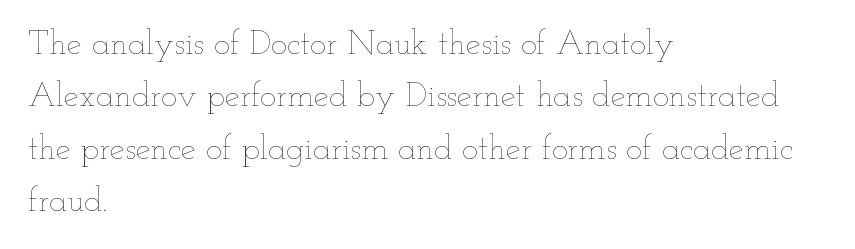
The image shows 34 px thin, wide type, upright; set left-aligned, normal line spacing (1.54x), normal letter spacing, not underlined; low stroke contrast and a small x-height.
